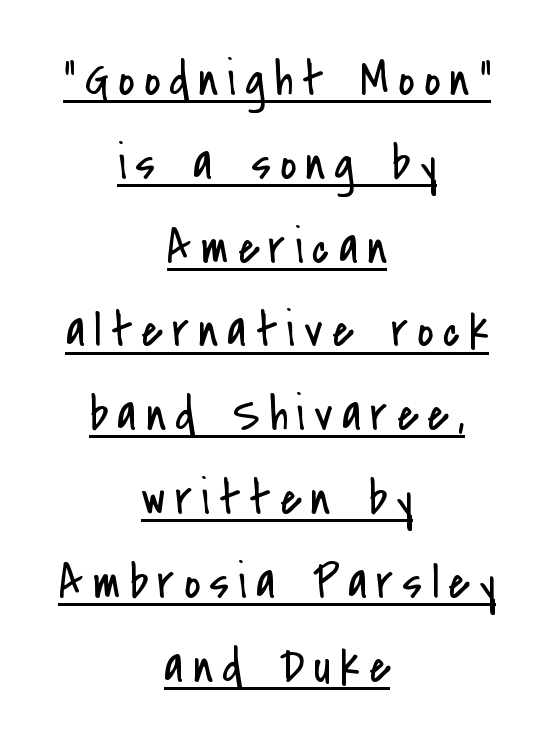
Q: Is the text bold? A: No.
Q: Is the text italic (slanted)? A: No, it is upright.
Q: Is the typeface a serif or a sans-serif typeface? A: Sans-serif.
Q: Is the text underlined? A: Yes.
Q: How is the paragraph aligned? A: Centered.
Q: Width (condensed, normal, or wide)? A: Condensed.
Q: Stroke contrast? A: Low.
Q: x-height? A: Small.
Q: Monospaced? A: No.
